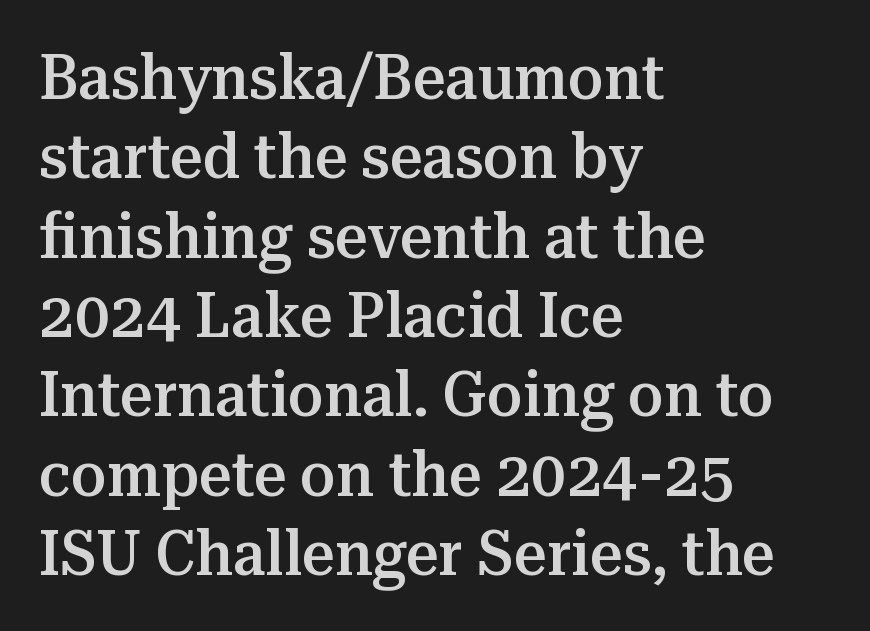
The image shows 64 px semibold serif type, upright; set left-aligned, line spacing 1.24x, normal letter spacing, not underlined; medium stroke contrast and a medium x-height.
